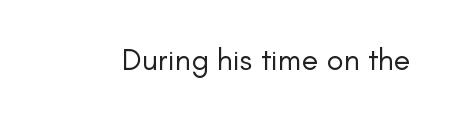
Q: Is the text bold? A: No.
Q: Is the text italic (slanted)? A: No, it is upright.
Q: Is the typeface a serif or a sans-serif typeface? A: Sans-serif.
Q: Is the text underlined? A: No.
Q: Is the spacing between letters normal or unusually wide? A: Normal.
Q: Width (condensed, normal, or wide)? A: Normal.
Q: Stroke contrast? A: Low.
Q: x-height? A: Small.
Q: Monospaced? A: No.
